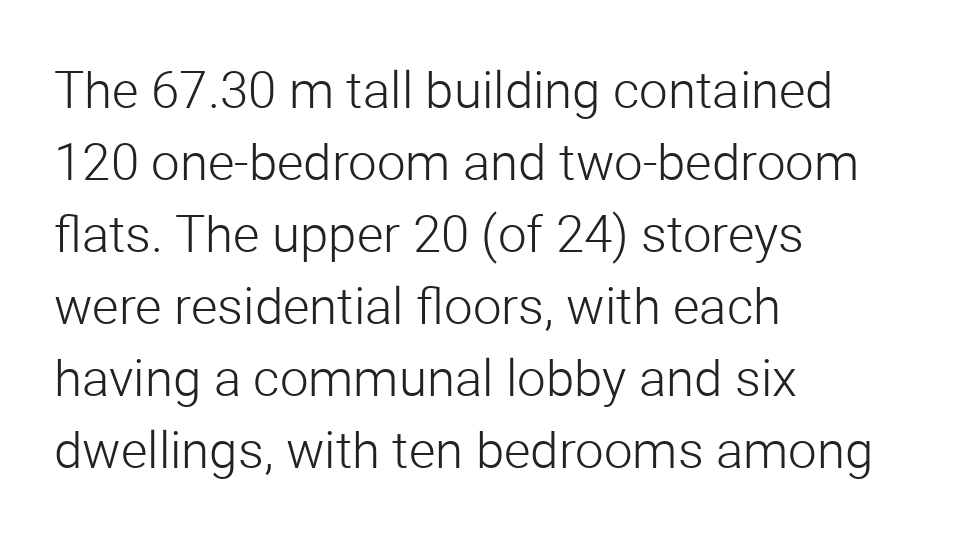
The image shows 51 px light sans-serif type, upright; set left-aligned, normal line spacing (1.41x), normal letter spacing, not underlined; low stroke contrast and a medium x-height.
